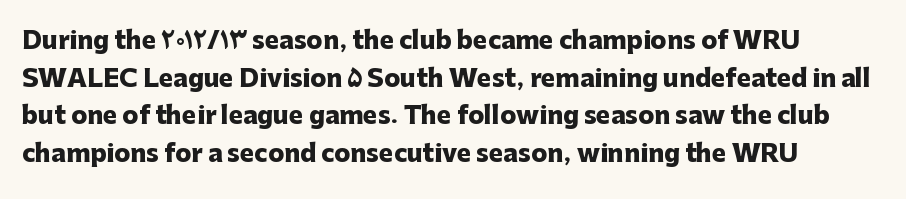
Compared with an ordinary text face, these strokes are far heavier — a full bold. Posture: upright roman. Clear beneath every line of the passage. Inter-character spacing is left at the font's built-in metrics. Rows of type keep a routine distance in the vertical direction.
